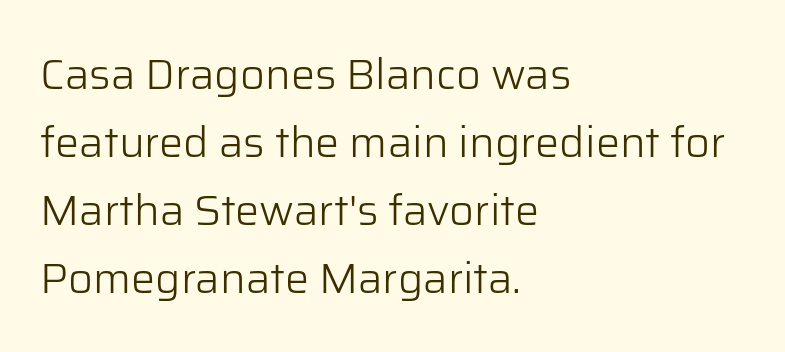
Q: Is the text bold? A: No.
Q: Is the text italic (slanted)? A: No, it is upright.
Q: Is the typeface a serif or a sans-serif typeface? A: Sans-serif.
Q: Is the text underlined? A: No.
Q: How is the paragraph aligned? A: Left-aligned.
Q: Is the spacing between letters normal or unusually wide? A: Normal.
Q: Is the spacing between lines tight, normal or loose? A: Normal.
Q: Width (condensed, normal, or wide)? A: Normal.
Q: Stroke contrast? A: Low.
Q: x-height? A: Medium.
Q: Monospaced? A: No.
